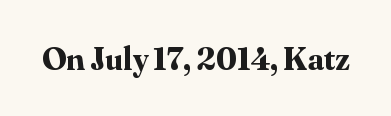
The image shows 33 px bold serif type, upright; set normal letter spacing, not underlined; medium stroke contrast and a small x-height.
